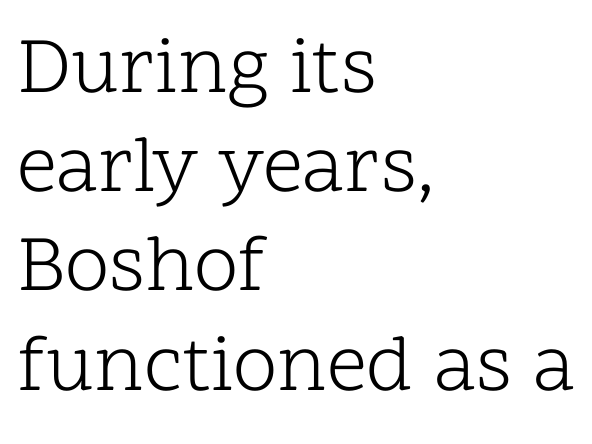
{"serif": "yes", "italic": "no", "bold": "no", "weight": "light", "width": "normal", "stroke_contrast": "low", "x_height": "medium", "monospaced": "no", "underline": "no", "align": "left", "line_spacing_ratio": 1.24, "letter_spacing": "normal", "letter_spacing_em": 0.0, "glyph_px": 80}
